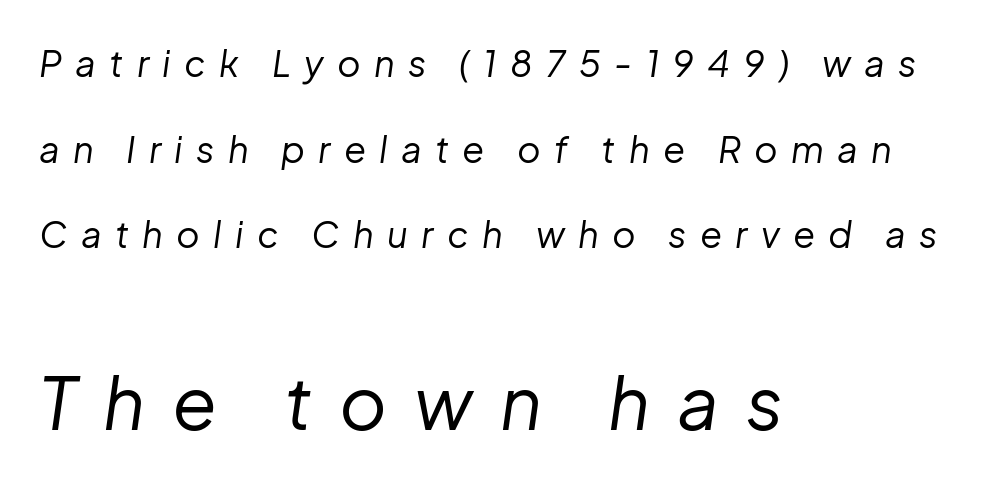
Q: Is the text bold? A: No.
Q: Is the text italic (slanted)? A: Yes, it leans right by about 8 degrees.
Q: Is the text underlined? A: No.
Q: How is the paragraph aligned? A: Left-aligned.
Q: Is the spacing between letters normal or unusually wide? A: Unusually wide.
Q: Is the spacing between lines tight, normal or loose? A: Loose.
Q: Which block of text is set in a larger size, the first (top) or the second (bottom)? A: The second (bottom) one.
Q: Width (condensed, normal, or wide)? A: Normal.
Q: Stroke contrast? A: Low.
Q: x-height? A: Medium.
Q: Monospaced? A: No.
